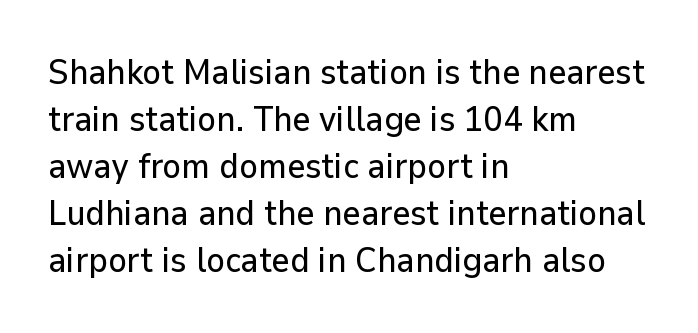
The image shows 35 px sans-serif type, upright; set left-aligned, normal line spacing (1.34x), normal letter spacing, not underlined; low stroke contrast and a medium x-height.
